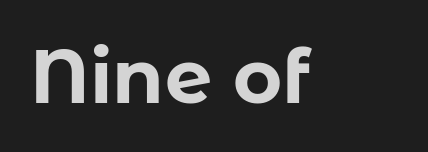
Q: Is the text bold? A: Yes.
Q: Is the text italic (slanted)? A: No, it is upright.
Q: Is the typeface a serif or a sans-serif typeface? A: Sans-serif.
Q: Is the text underlined? A: No.
Q: Is the spacing between letters normal or unusually wide? A: Normal.
Q: Width (condensed, normal, or wide)? A: Normal.
Q: Stroke contrast? A: Low.
Q: x-height? A: Medium.
Q: Monospaced? A: No.
